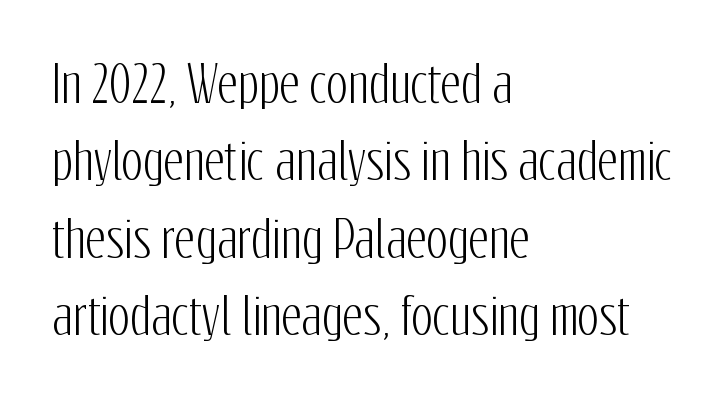
Notice how descenders clear the ascenders below comfortably — that's standard leading. Visually the block forms a straight wall on the left and a jagged coastline on the right. Character widths vary here, with narrow letters taking less room than wide ones. Descenders hang freely into open space. Default kerning and tracking; the words read as compact shapes. The glyphs in this specimen are sans serif.
